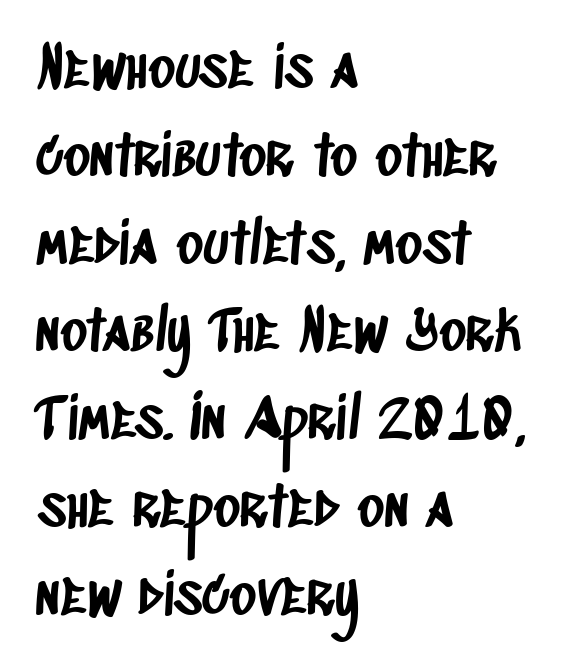
A typesetter would call this proportional, since set widths differ per character. Nothing unusual about the tracking: characters are spaced as the font intends. One glance says typical: line gaps are just what's usual. Each letter's strokes conclude bluntly, with no projecting serifs.
